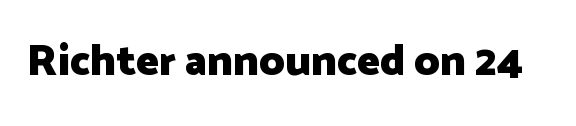
Q: Is the text bold? A: Yes.
Q: Is the text italic (slanted)? A: No, it is upright.
Q: Is the typeface a serif or a sans-serif typeface? A: Sans-serif.
Q: Is the text underlined? A: No.
Q: Is the spacing between letters normal or unusually wide? A: Normal.
Q: Width (condensed, normal, or wide)? A: Normal.
Q: Stroke contrast? A: Low.
Q: x-height? A: Medium.
Q: Monospaced? A: No.
